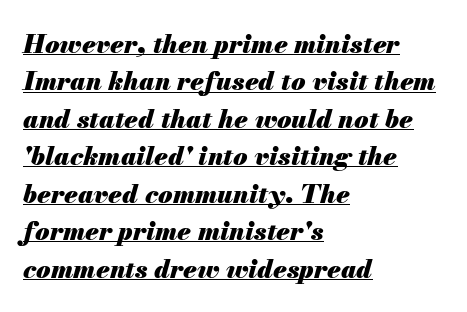
Stroke thickness is high; the sample reads as a true bold. A continuous stroke trails under the words, as in a hyperlink. The block of text has a typical density, with ordinary space between rows. This sample uses an oblique cut, with every glyph tilted off the vertical.
